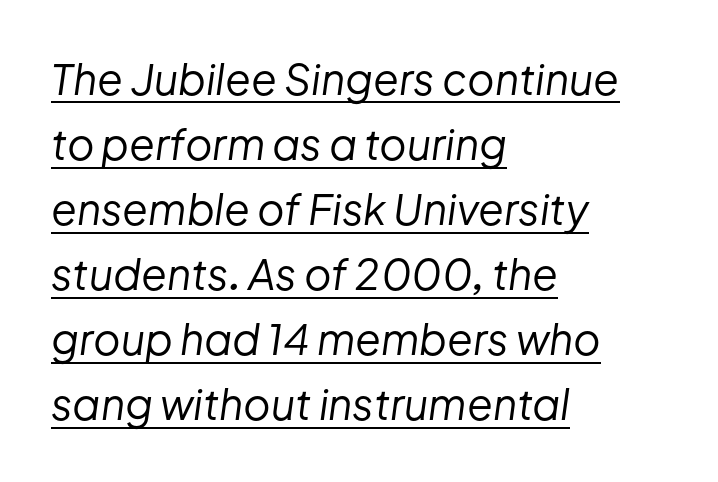
The rendering uses the underline text-decoration. The passage shown is typed in a proportional face where columns would drift. In CSS terms this would be text-align: left. How would I describe the line gaps? Plain and ordinary. No heavy texture on the line: the type isn't bold.
